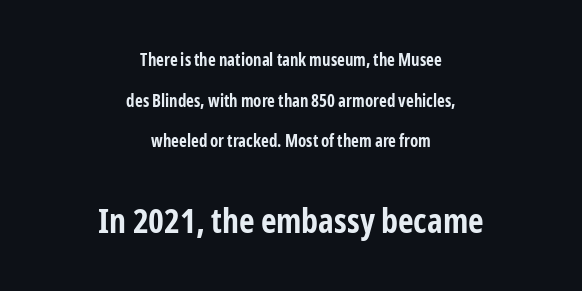
As a designer I'd log this as weight 700, bold. Here the designer chose a conventional face with non-uniform glyph widths. Leading is clearly above the norm, producing a sparse column. These two chunks differ in scale, with the bottom chunk taking the larger measure.
